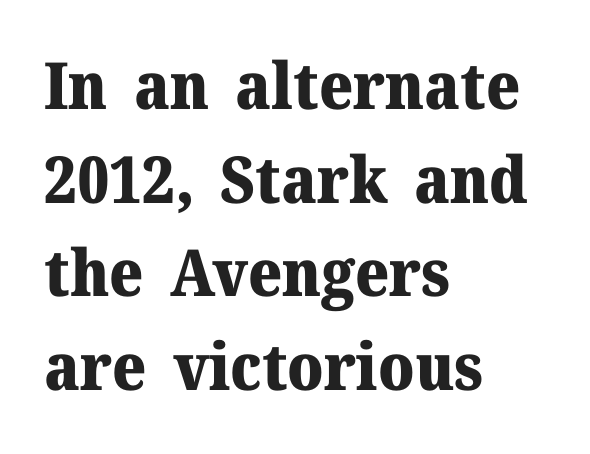
The image shows 65 px heavy serif type, upright; set left-aligned, normal line spacing (1.44x), normal letter spacing, not underlined; medium stroke contrast and a medium x-height.
